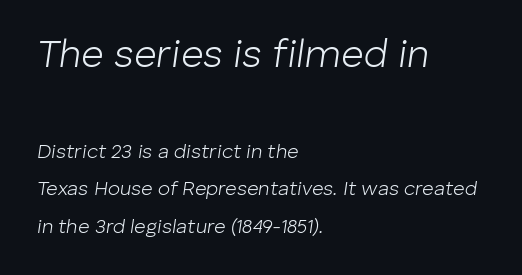
The whole block is typeset with a tilt. This sample uses plain, unmodified letter spacing. This rendering features lettering with no underline. Weight: in the light-to-regular range. Larger block? The one above; the one below is distinctly smaller. Teacher's note: observe the even left margin — that is flush-left alignment.
